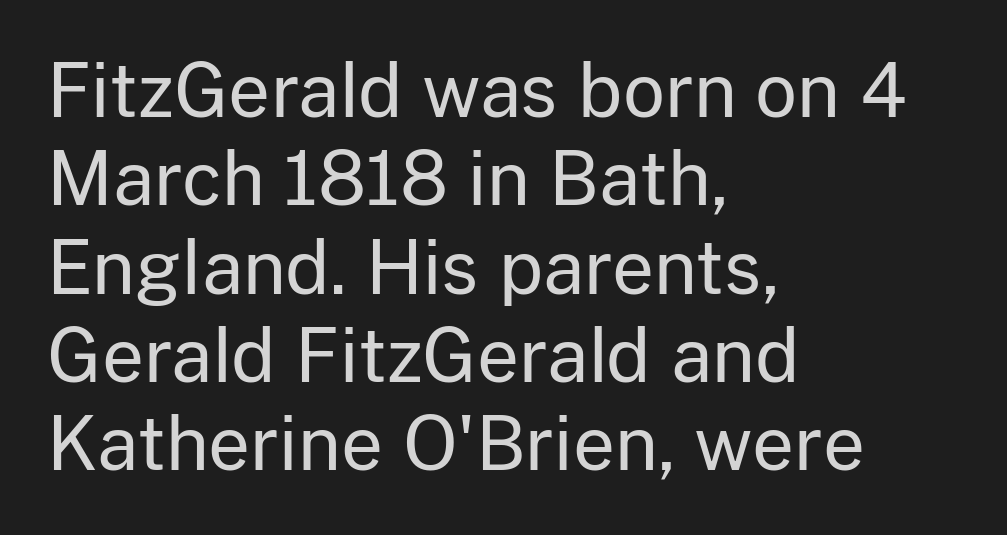
In terms of letterspacing, this is plain default setting. The compositor pushed each line to the left boundary. Here the designer chose a conventional face with non-uniform glyph widths. You can tell from the bare stems that sans-serif type was used. Does the lettering tilt? It doesn't — this is upright. Unmarked baselines from the first word to the last.
